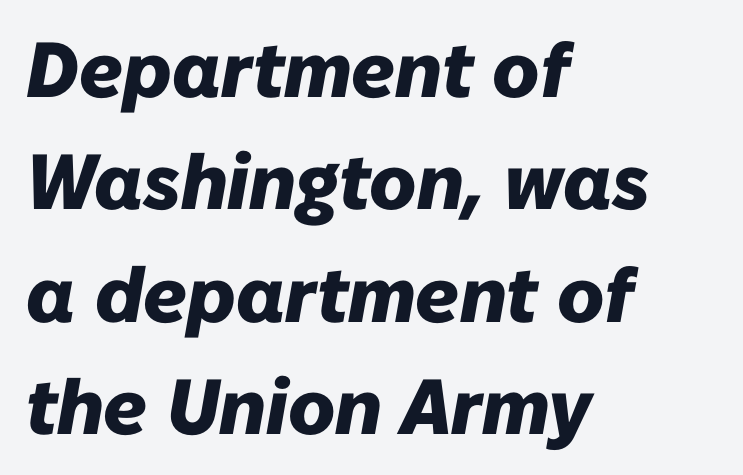
The image shows 78 px heavy type, italic (leaning right); set left-aligned, normal line spacing (1.44x), normal letter spacing, not underlined; low stroke contrast and a medium x-height.
